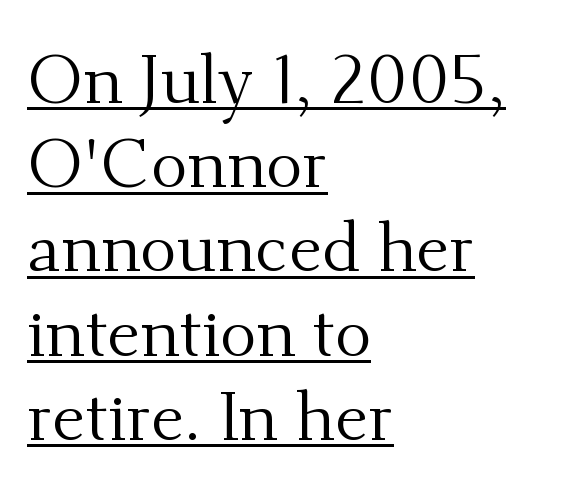
Q: Is the text bold? A: No.
Q: Is the text italic (slanted)? A: No, it is upright.
Q: Is the typeface a serif or a sans-serif typeface? A: Serif.
Q: Is the text underlined? A: Yes.
Q: How is the paragraph aligned? A: Left-aligned.
Q: Is the spacing between letters normal or unusually wide? A: Normal.
Q: Width (condensed, normal, or wide)? A: Normal.
Q: Stroke contrast? A: Medium.
Q: x-height? A: Small.
Q: Monospaced? A: No.
